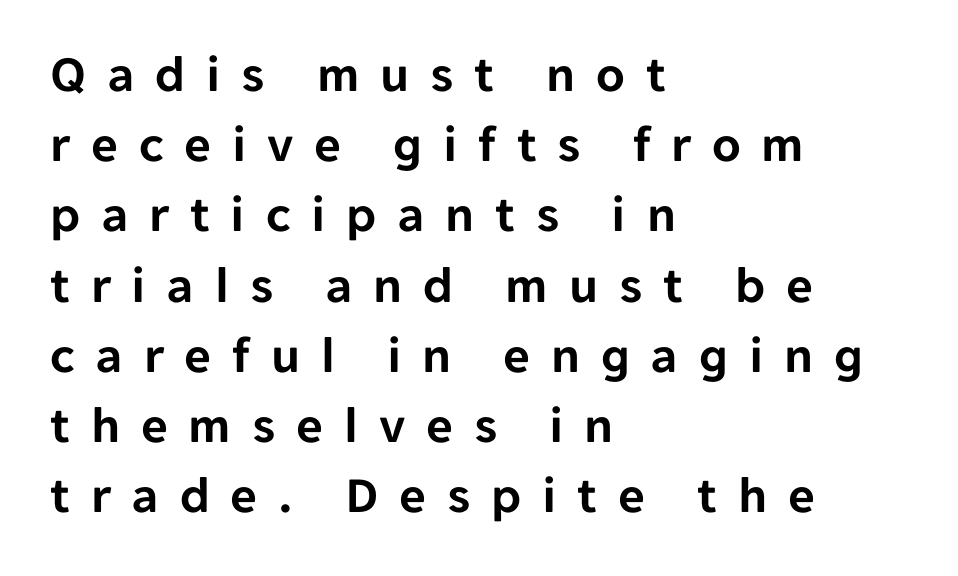
Q: Is the text italic (slanted)? A: No, it is upright.
Q: Is the typeface a serif or a sans-serif typeface? A: Sans-serif.
Q: Is the text underlined? A: No.
Q: How is the paragraph aligned? A: Left-aligned.
Q: Is the spacing between letters normal or unusually wide? A: Unusually wide.
Q: Is the spacing between lines tight, normal or loose? A: Normal.
Q: Width (condensed, normal, or wide)? A: Normal.
Q: Stroke contrast? A: Low.
Q: x-height? A: Medium.
Q: Monospaced? A: No.
